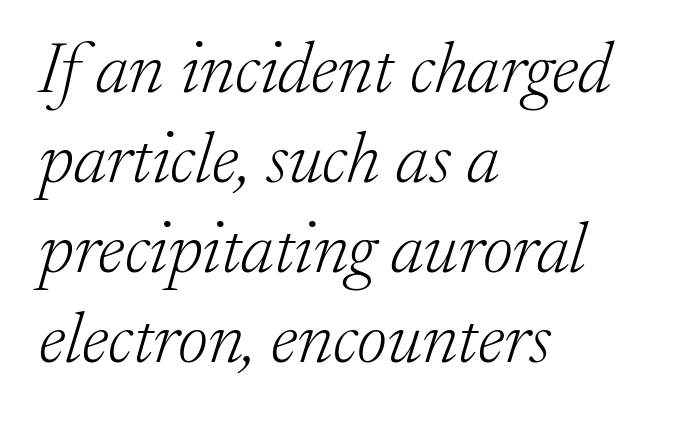
The image shows 72 px light serif type, italic (leaning right); set left-aligned, normal line spacing (1.25x), normal letter spacing, not underlined; low stroke contrast and a medium x-height.
